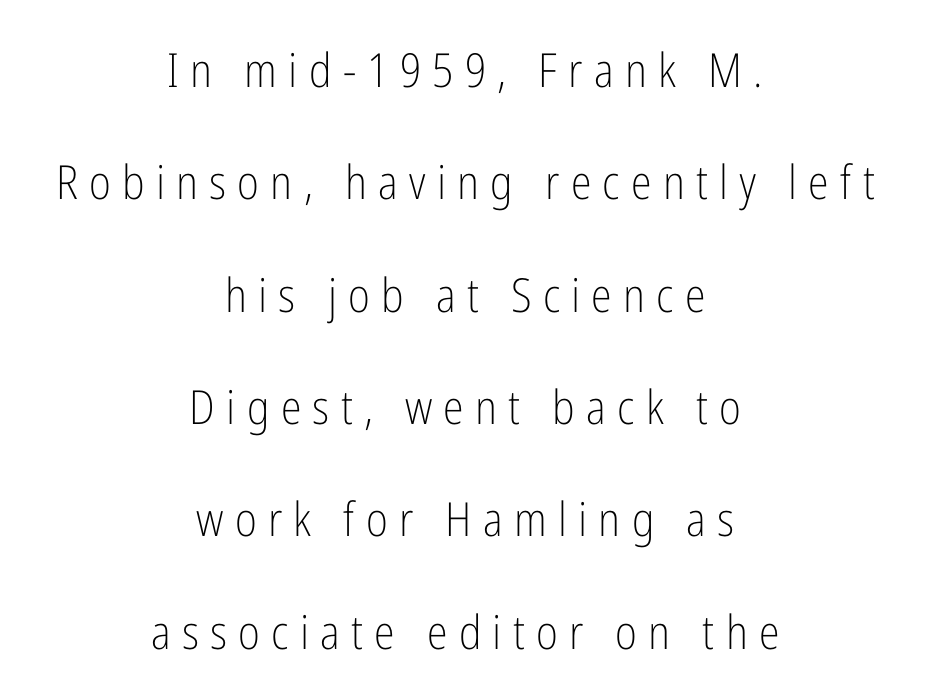
The image shows 47 px light, condensed sans-serif type, upright; set centered, loose line spacing (2.39x), unusually wide letter spacing (+0.24 em), not underlined; low stroke contrast and a medium x-height.
